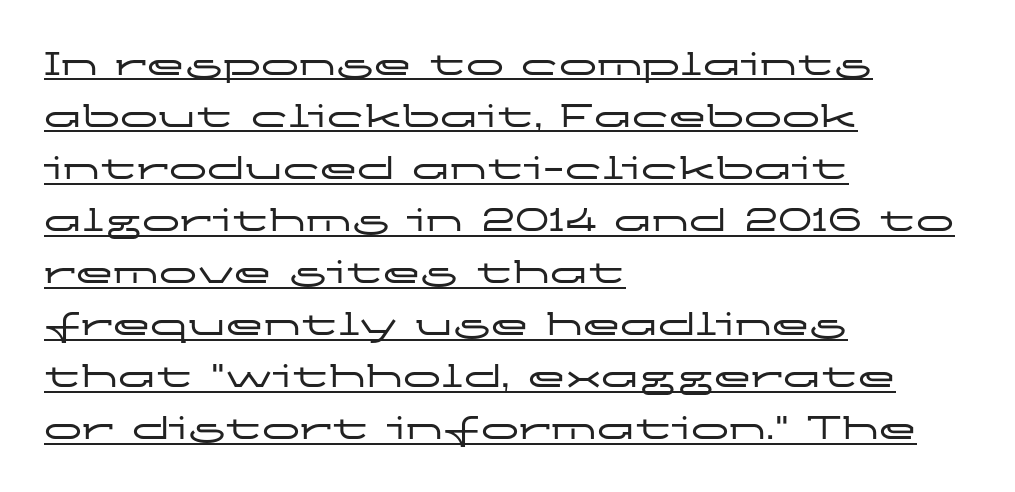
Q: Is the text italic (slanted)? A: No, it is upright.
Q: Is the typeface a serif or a sans-serif typeface? A: Sans-serif.
Q: Is the text underlined? A: Yes.
Q: How is the paragraph aligned? A: Left-aligned.
Q: Is the spacing between letters normal or unusually wide? A: Normal.
Q: Is the spacing between lines tight, normal or loose? A: Normal.
Q: Width (condensed, normal, or wide)? A: Wide.
Q: Stroke contrast? A: Low.
Q: x-height? A: Medium.
Q: Monospaced? A: No.
